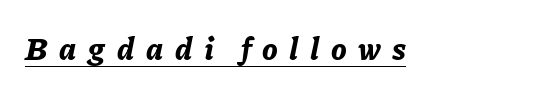
{"italic": "yes", "lean": "right", "slant_degrees": 11, "bold": "yes", "weight": "bold", "width": "normal", "stroke_contrast": "low", "x_height": "medium", "monospaced": "no", "underline": "yes", "letter_spacing": "wide", "letter_spacing_em": 0.37, "glyph_px": 31}
